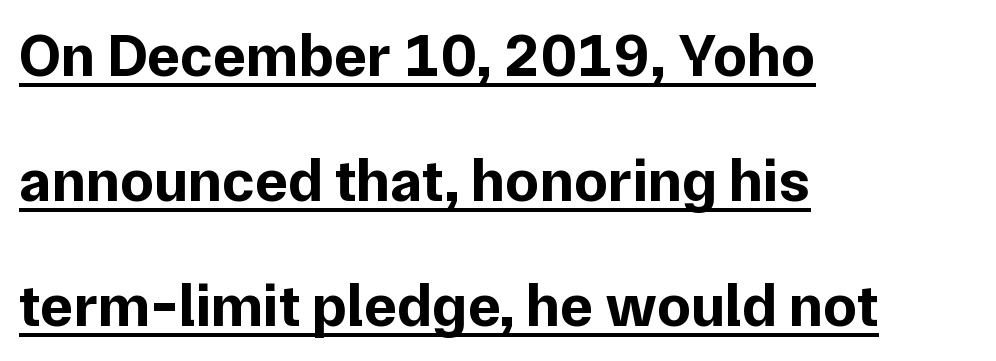
Q: Is the text bold? A: Yes.
Q: Is the text italic (slanted)? A: No, it is upright.
Q: Is the typeface a serif or a sans-serif typeface? A: Sans-serif.
Q: Is the text underlined? A: Yes.
Q: How is the paragraph aligned? A: Left-aligned.
Q: Is the spacing between letters normal or unusually wide? A: Normal.
Q: Is the spacing between lines tight, normal or loose? A: Loose.
Q: Width (condensed, normal, or wide)? A: Normal.
Q: Stroke contrast? A: Low.
Q: x-height? A: Medium.
Q: Monospaced? A: No.
